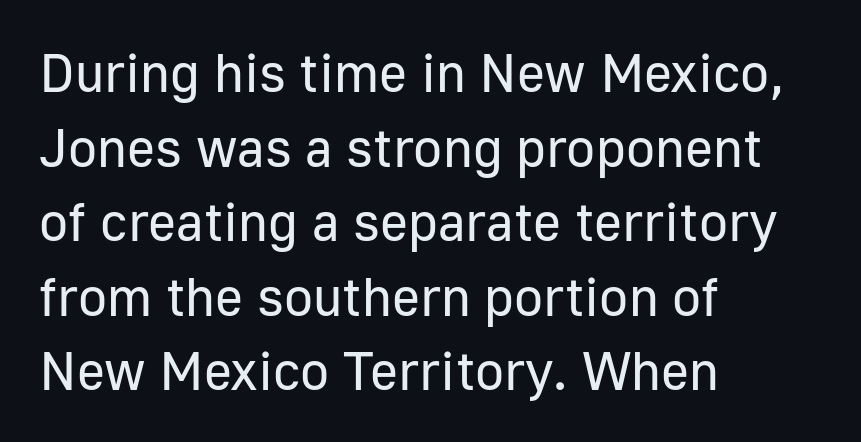
The image shows 54 px regular-weight sans-serif type, upright; set left-aligned, normal line spacing (1.38x), normal letter spacing, not underlined; low stroke contrast and a medium x-height.
